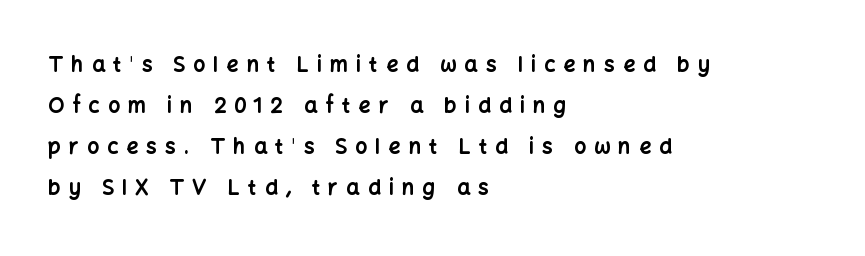
The image shows 21 px bold type, upright; set left-aligned, loose line spacing (1.96x), unusually wide letter spacing (+0.39 em), not underlined.
